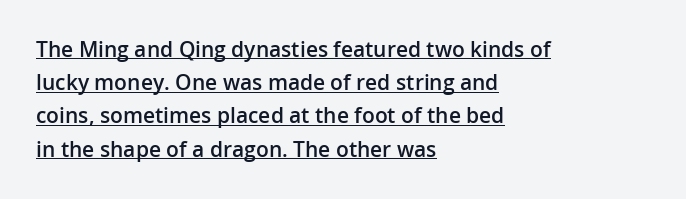
The image shows 21 px text type, upright; set left-aligned, normal line spacing (1.58x), normal letter spacing, underlined.
